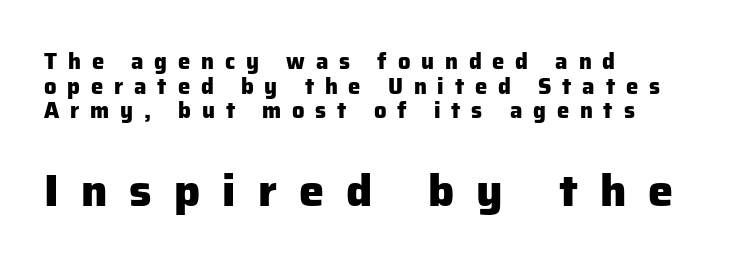
Typesetter's note: full bold, strokes at maximum text heaviness. Proportional: the letters do not fall into vertical columns. This sample uses expanded letter spacing, leaving extra air between glyphs. Underlining? Definitely not there. Between these two stacked blocks, the lower one wins on size. Italic? Not at all — the glyphs are vertical.
